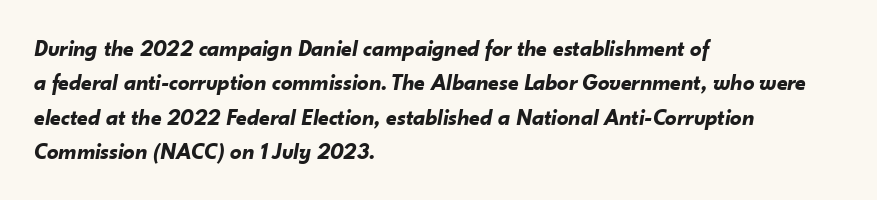
The image shows 23 px bold type, italic (leaning right); set left-aligned, normal line spacing (1.5x), normal letter spacing, not underlined.
